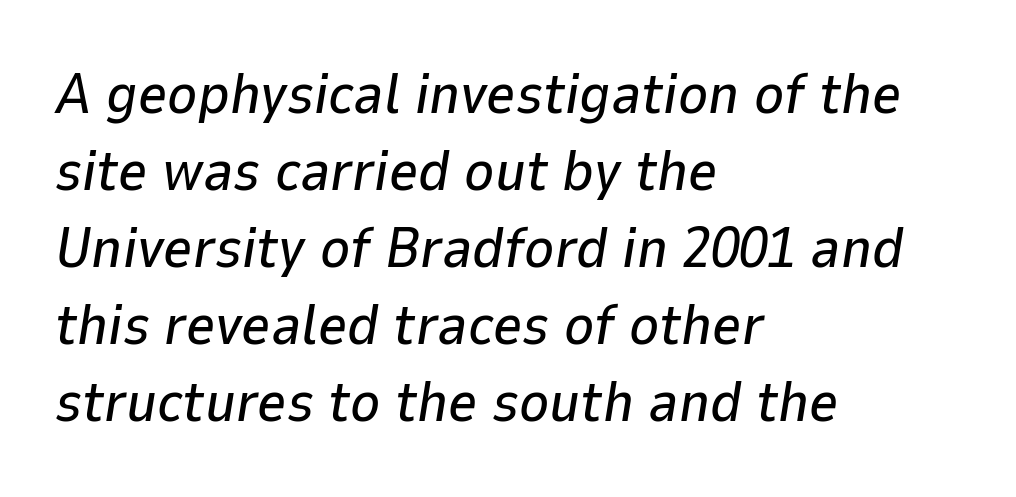
The image shows 57 px text type, italic (leaning right); set left-aligned, normal line spacing (1.35x), normal letter spacing, not underlined; low stroke contrast and a medium x-height.
